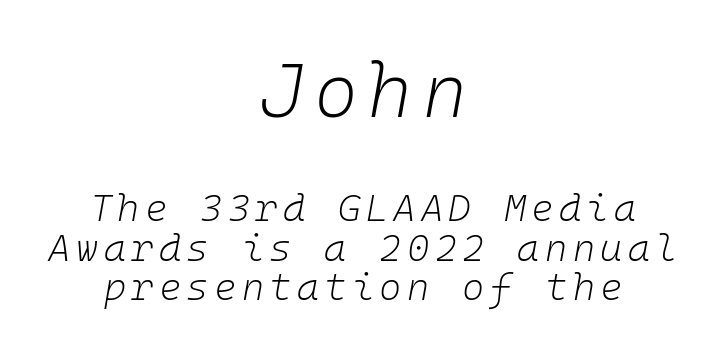
The upper block of text is set noticeably larger than the block beneath it. Slant detected: the letters are inclined. This reads as an unemphasized weight, regular at the heaviest. Is the block centered? Yes — each line is placed symmetrically about the middle. Clear beneath every line of the passage.
